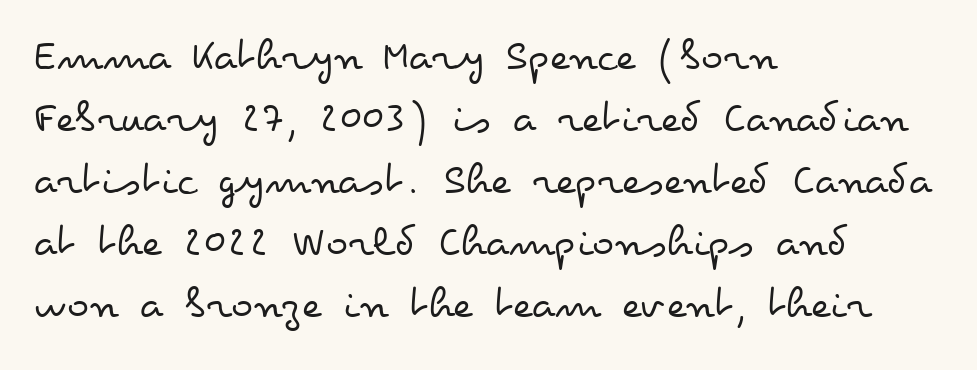
{"italic": "no", "bold": "no", "weight": "regular", "width": "wide", "stroke_contrast": "low", "x_height": "small", "monospaced": "no", "underline": "no", "align": "left", "line_spacing": "normal", "line_spacing_ratio": 1.35, "letter_spacing": "normal", "letter_spacing_em": 0.0, "glyph_px": 46}
